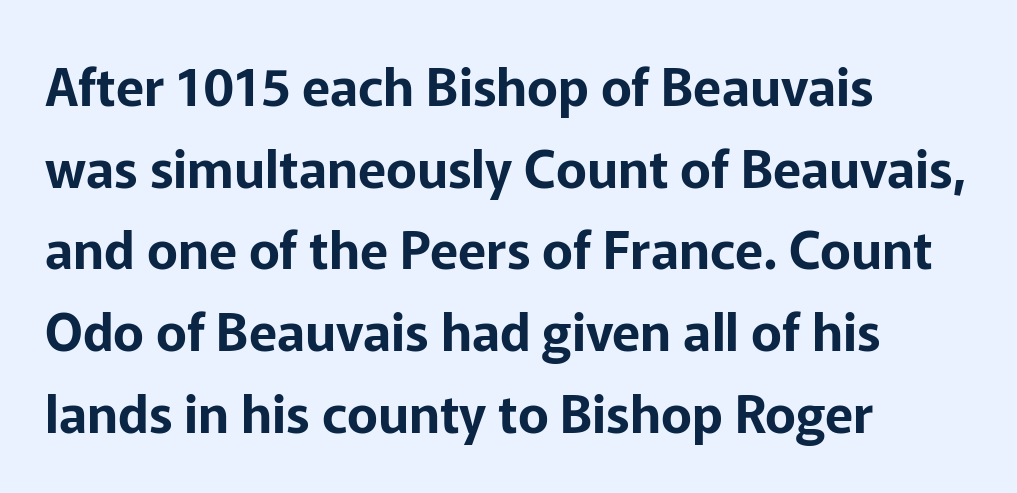
Q: Is the text italic (slanted)? A: No, it is upright.
Q: Is the typeface a serif or a sans-serif typeface? A: Sans-serif.
Q: Is the text underlined? A: No.
Q: How is the paragraph aligned? A: Left-aligned.
Q: Is the spacing between letters normal or unusually wide? A: Normal.
Q: Is the spacing between lines tight, normal or loose? A: Normal.
Q: Width (condensed, normal, or wide)? A: Normal.
Q: Stroke contrast? A: Low.
Q: x-height? A: Medium.
Q: Monospaced? A: No.
